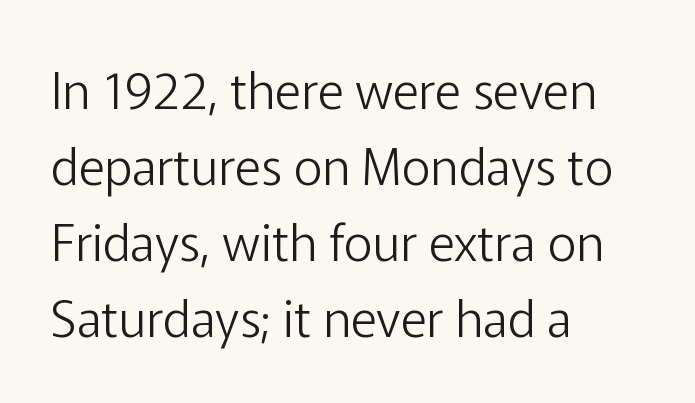
{"serif": "no", "italic": "no", "bold": "no", "weight": "light", "width": "normal", "stroke_contrast": "low", "x_height": "medium", "monospaced": "no", "underline": "no", "align": "left", "line_spacing": "normal", "line_spacing_ratio": 1.52, "letter_spacing": "normal", "letter_spacing_em": 0.0, "glyph_px": 50}
